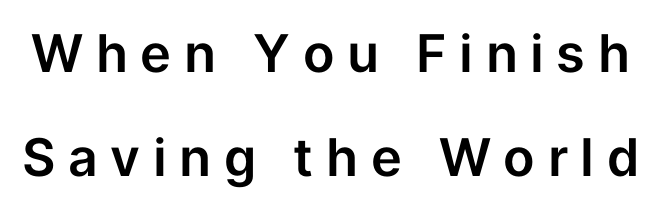
Q: Is the text italic (slanted)? A: No, it is upright.
Q: Is the typeface a serif or a sans-serif typeface? A: Sans-serif.
Q: Is the text underlined? A: No.
Q: Is the spacing between letters normal or unusually wide? A: Unusually wide.
Q: Is the spacing between lines tight, normal or loose? A: Loose.
Q: Width (condensed, normal, or wide)? A: Normal.
Q: Stroke contrast? A: Low.
Q: x-height? A: Medium.
Q: Monospaced? A: No.
